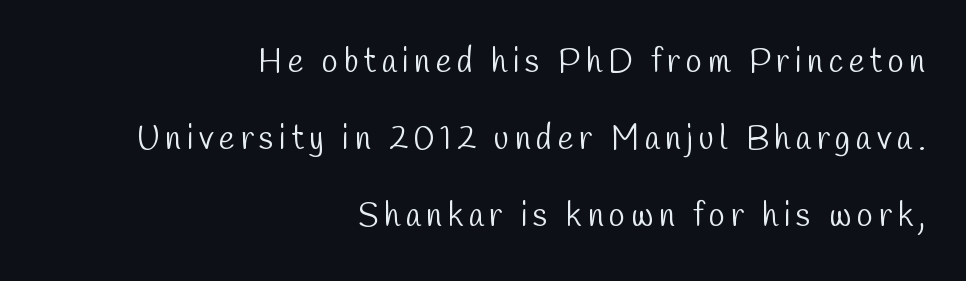
Weight: not bold — regular or lighter. Examine the stroke ends and you'll find no serifs. Spacing verdict: proportional, widths tailored to each character. The compositor pushed each line to the right boundary. Notice the wide empty band between every row — that's loose leading. No word sits above an underline.
